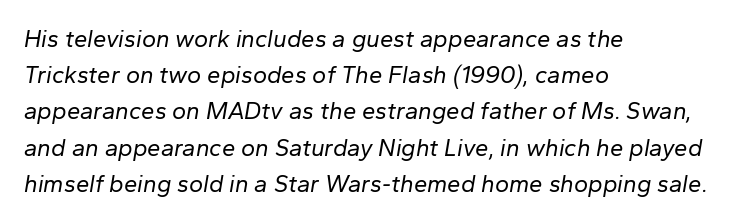
Q: Is the text bold? A: No.
Q: Is the text italic (slanted)? A: Yes, it leans right by about 10 degrees.
Q: Is the text underlined? A: No.
Q: How is the paragraph aligned? A: Left-aligned.
Q: Is the spacing between letters normal or unusually wide? A: Normal.
Q: Is the spacing between lines tight, normal or loose? A: Normal.
